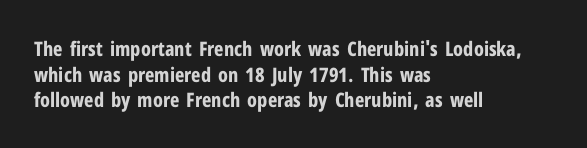
{"italic": "no", "bold": "yes", "underline": "no", "align": "left", "line_spacing": "normal", "line_spacing_ratio": 1.28, "letter_spacing": "normal", "letter_spacing_em": 0.0, "glyph_px": 20}
